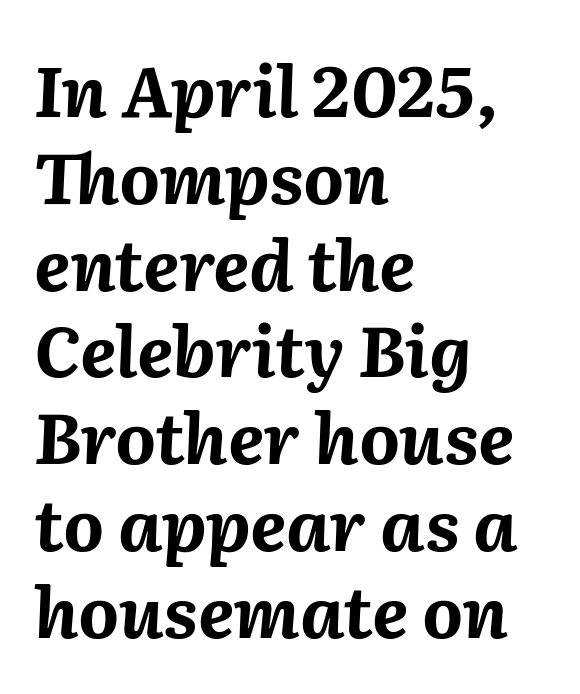
Q: Is the text bold? A: Yes.
Q: Is the text italic (slanted)? A: Yes, it leans right by about 2 degrees.
Q: Is the text underlined? A: No.
Q: How is the paragraph aligned? A: Left-aligned.
Q: Is the spacing between letters normal or unusually wide? A: Normal.
Q: Width (condensed, normal, or wide)? A: Normal.
Q: Stroke contrast? A: Medium.
Q: x-height? A: Medium.
Q: Monospaced? A: No.
